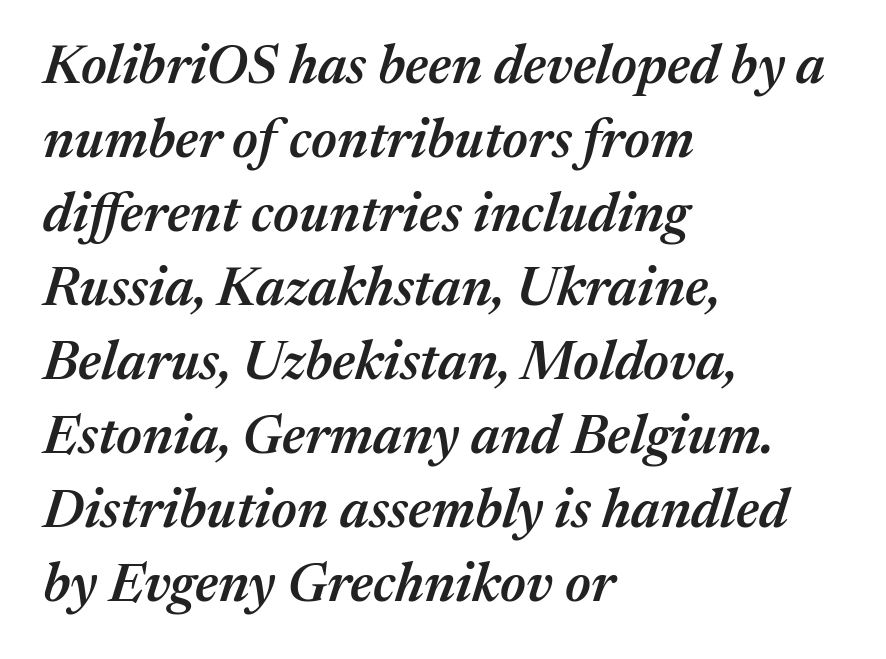
{"italic": "yes", "lean": "right", "slant_degrees": 17, "bold": "semi", "weight": "semibold", "width": "normal", "stroke_contrast": "medium", "x_height": "medium", "monospaced": "no", "underline": "no", "align": "left", "line_spacing": "normal", "line_spacing_ratio": 1.37, "letter_spacing": "normal", "letter_spacing_em": 0.0, "glyph_px": 54}
